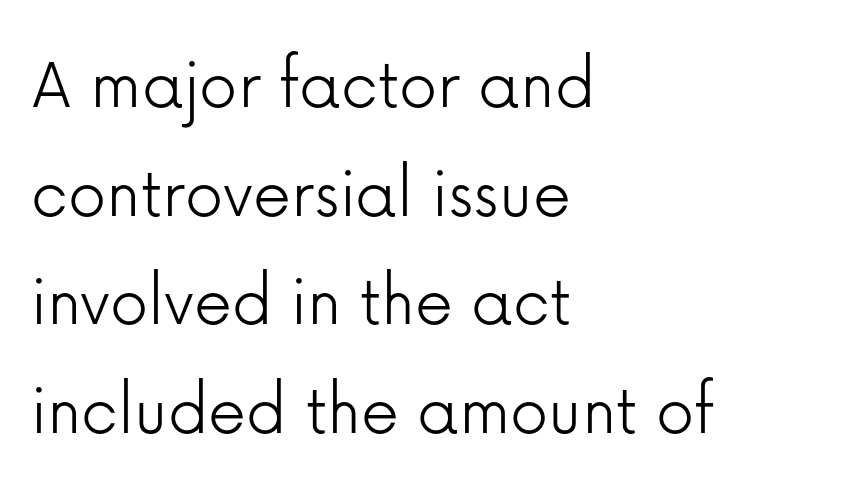
The image shows 76 px light sans-serif type, upright; set left-aligned, normal line spacing (1.43x), normal letter spacing, not underlined; low stroke contrast and a medium x-height.
